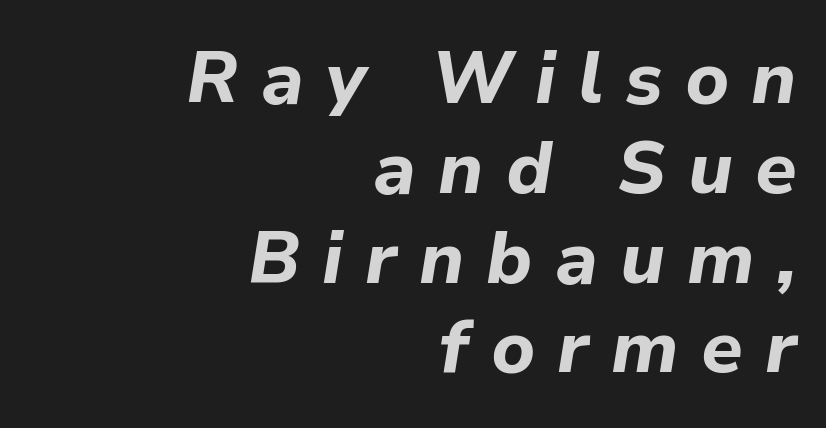
Q: Is the text bold? A: Yes.
Q: Is the text italic (slanted)? A: Yes, it leans right by about 9 degrees.
Q: Is the text underlined? A: No.
Q: How is the paragraph aligned? A: Right-aligned.
Q: Is the spacing between letters normal or unusually wide? A: Unusually wide.
Q: Width (condensed, normal, or wide)? A: Normal.
Q: Stroke contrast? A: Low.
Q: x-height? A: Medium.
Q: Monospaced? A: No.
